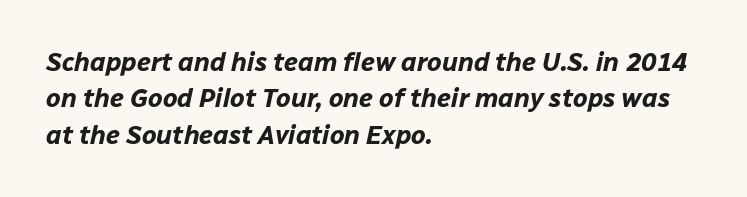
Vertically, the passage feels balanced, rows spaced as you'd expect. Lines of text with bare space underneath. The passage is arranged the way most books set body copy — flush left. These words are printed bold, with thick strokes throughout. Notice how the stems are inclined rather than vertical — that's the hallmark of italics.
